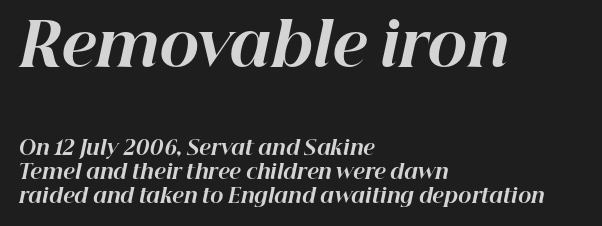
{"italic": "yes", "lean": "right", "slant_degrees": 12, "bold": "yes", "weight": "bold", "width": "normal", "stroke_contrast": "high", "x_height": "medium", "monospaced": "no", "underline": "no", "align": "left", "line_spacing_ratio": 1.2, "letter_spacing": "normal", "letter_spacing_em": 0.0, "larger_block": "first", "size_ratio": 3.0, "glyph_px": 60}
